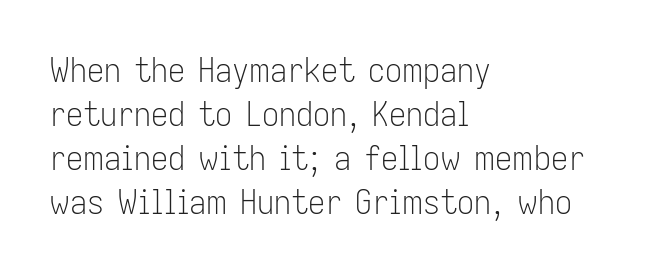
Posture: vertical. This sample is left-justified, so line endings fall wherever the words run out. The line texture is even and compact thanks to regular tracking. The type family on display is of the sans-serif kind. These lines are rendered in a variable-pitch font. Nothing heavy about these letters — not bold at all.
